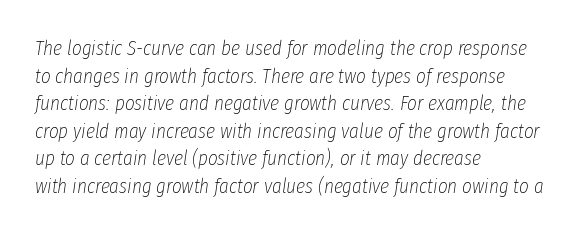
Q: Is the text bold? A: No.
Q: Is the text italic (slanted)? A: Yes, it leans right by about 8 degrees.
Q: Is the text underlined? A: No.
Q: How is the paragraph aligned? A: Left-aligned.
Q: Is the spacing between letters normal or unusually wide? A: Normal.
Q: Is the spacing between lines tight, normal or loose? A: Normal.
